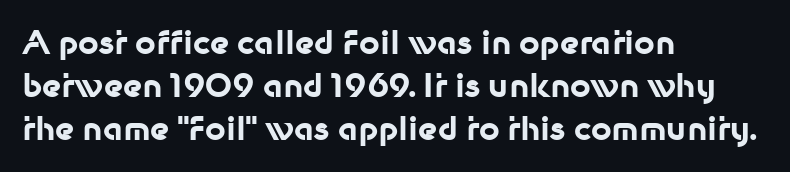
{"serif": "no", "italic": "no", "bold": "yes", "weight": "bold", "width": "normal", "stroke_contrast": "low", "x_height": "medium", "monospaced": "no", "underline": "no", "align": "left", "line_spacing": "normal", "line_spacing_ratio": 1.35, "letter_spacing": "normal", "letter_spacing_em": 0.0, "glyph_px": 32}
